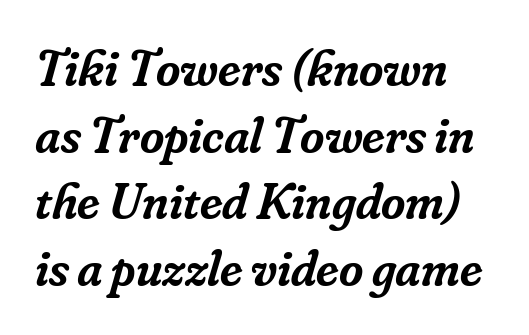
The image shows 52 px semibold serif type, italic (leaning right); set left-aligned, normal line spacing (1.28x), normal letter spacing, not underlined; low stroke contrast and a small x-height.
